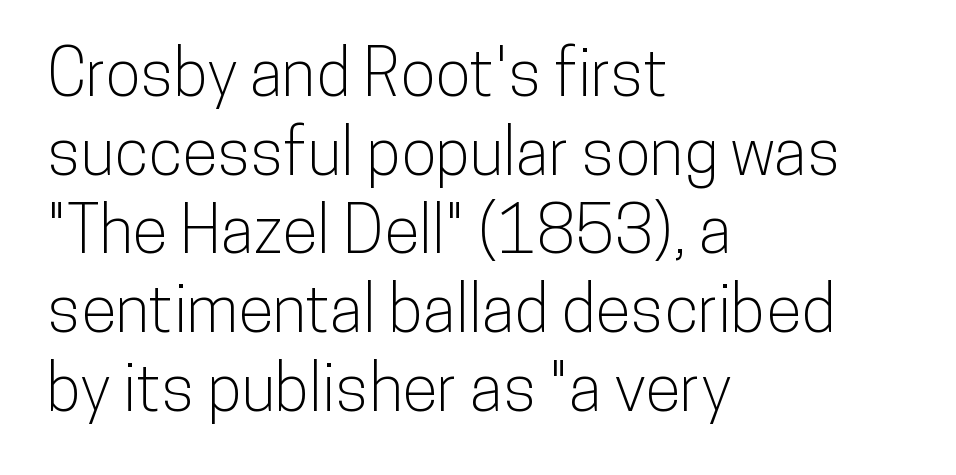
{"serif": "no", "italic": "no", "width": "condensed", "stroke_contrast": "low", "x_height": "medium", "monospaced": "no", "underline": "no", "align": "left", "line_spacing_ratio": 1.21, "letter_spacing": "normal", "letter_spacing_em": 0.0, "glyph_px": 65}
